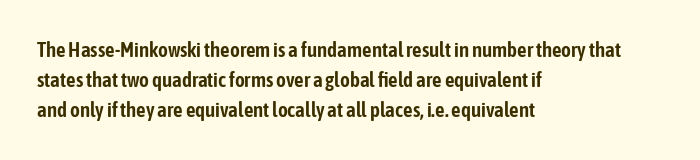
The gaps between neighbouring characters are ordinary and unremarkable. This rendering uses left alignment, leaving the right contour irregular. Horizontal bands of white between lines are of average thickness. The strip under each line holds only bare page. It's the straight-up-and-down kind of type.
